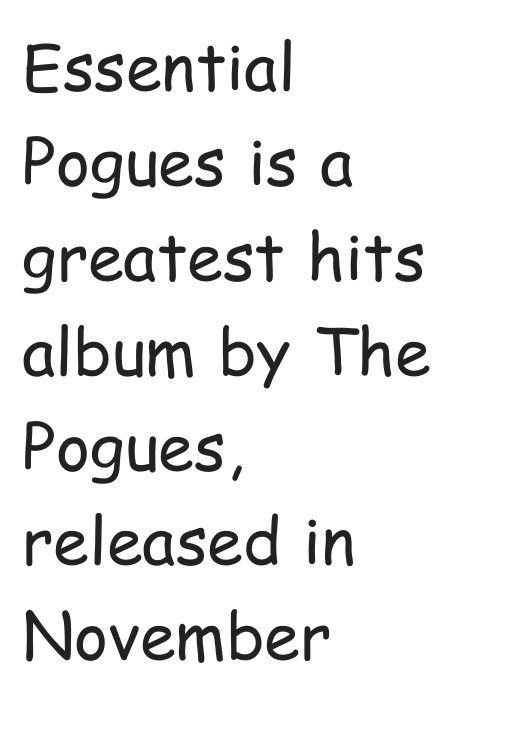
{"serif": "no", "italic": "no", "bold": "no", "weight": "regular", "width": "condensed", "stroke_contrast": "low", "x_height": "medium", "monospaced": "no", "underline": "no", "align": "left", "line_spacing": "normal", "line_spacing_ratio": 1.46, "letter_spacing": "normal", "letter_spacing_em": 0.0, "glyph_px": 65}
